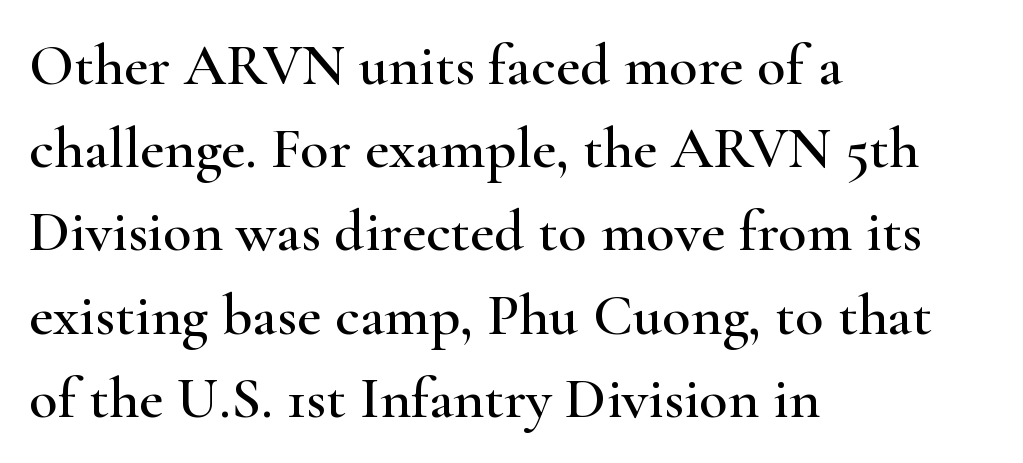
The image shows 59 px wide serif type, upright; set left-aligned, normal line spacing (1.41x), normal letter spacing, not underlined; high stroke contrast and a small x-height.
